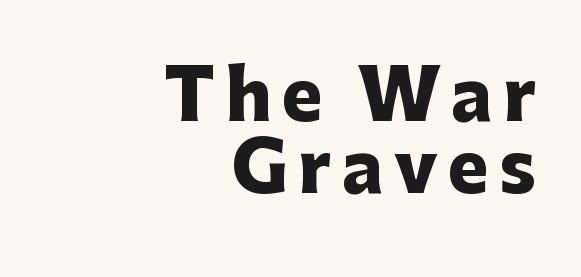
{"serif": "no", "italic": "no", "bold": "yes", "weight": "heavy", "width": "normal", "stroke_contrast": "low", "x_height": "medium", "monospaced": "no", "underline": "no", "align": "right", "line_spacing": "tight", "line_spacing_ratio": 1.04, "glyph_px": 69}
